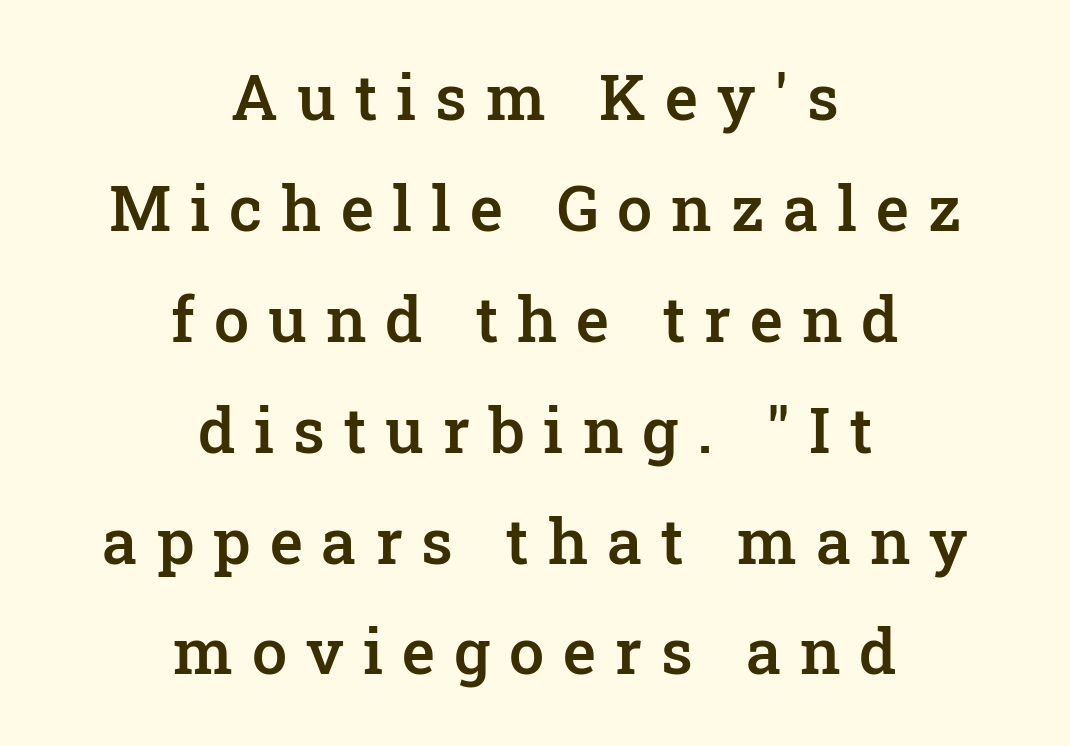
Varying glyph widths throughout — classic text-font behaviour. The face used here is seriffed, in the tradition of book romans. Horizontal alignment here is central, giving a formal, balanced look. The glyphs have the mass of a demibold cut, below bold. Nope, not italic — everything's standing straight.
